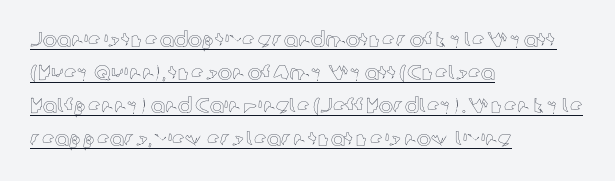
These lines were composed using upright roman letters. Characters follow at the spacing the type designer built in. What's the leading like? Ordinary, nothing unusual. One-word summary of the alignment: left.
